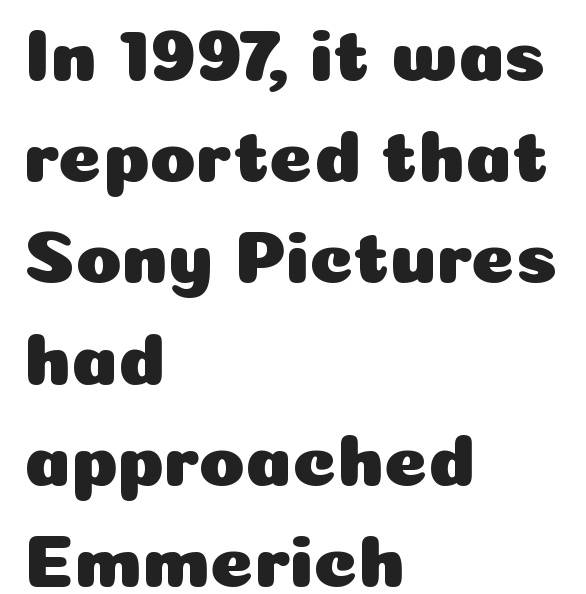
{"serif": "no", "italic": "no", "width": "normal", "stroke_contrast": "low", "x_height": "medium", "monospaced": "no", "underline": "no", "align": "left", "line_spacing": "normal", "line_spacing_ratio": 1.35, "letter_spacing": "normal", "letter_spacing_em": 0.0, "glyph_px": 75}
